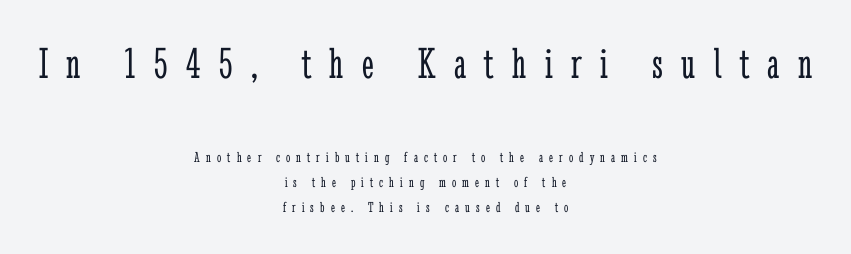
Does the copy run flush right? No — it is centered line by line. Looks like regular typesetting: each glyph gets only the width it needs. The horizontal fit of the characters is loose and conspicuously gappy. The typeface has the unassuming heft of standard copy or less. The space directly below the letters is spotless. Stroke terminals: seriffed.
